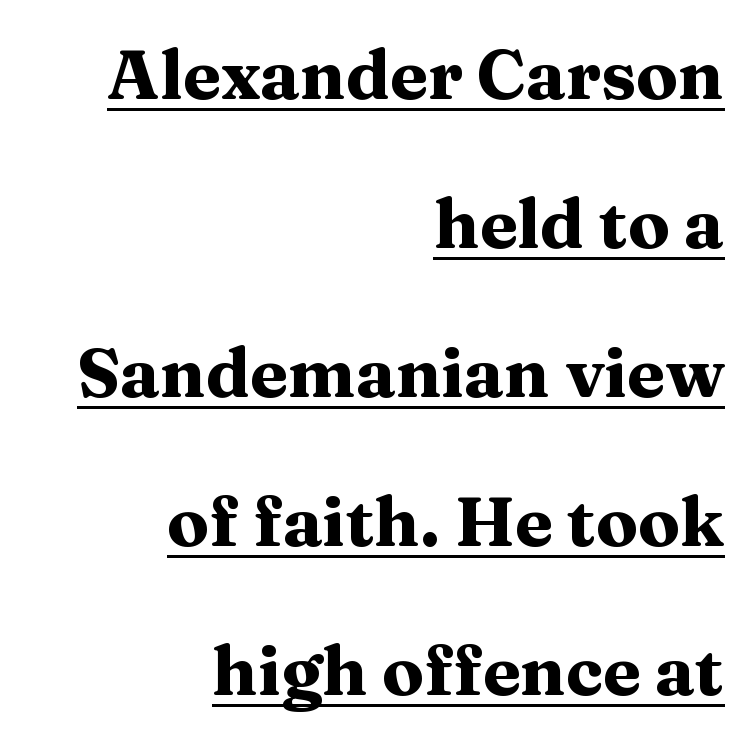
The image shows 69 px heavy, wide serif type, upright; set right-aligned, loose line spacing (2.16x), normal letter spacing, underlined; medium stroke contrast and a medium x-height.
